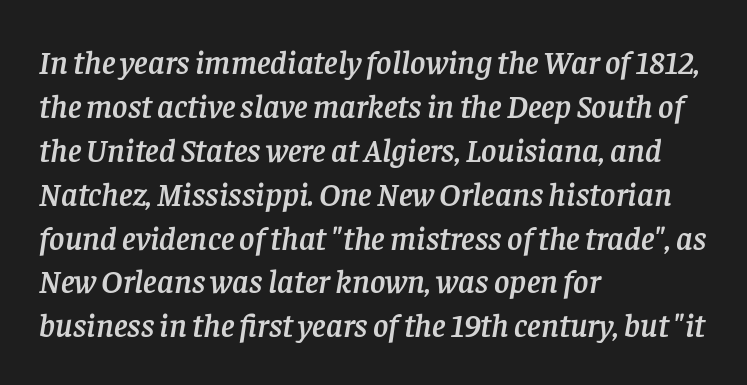
{"serif": "yes", "italic": "yes", "lean": "right", "slant_degrees": 8, "width": "normal", "stroke_contrast": "low", "x_height": "large", "monospaced": "no", "underline": "no", "align": "left", "line_spacing": "normal", "line_spacing_ratio": 1.33, "letter_spacing": "normal", "letter_spacing_em": 0.0, "glyph_px": 33}
